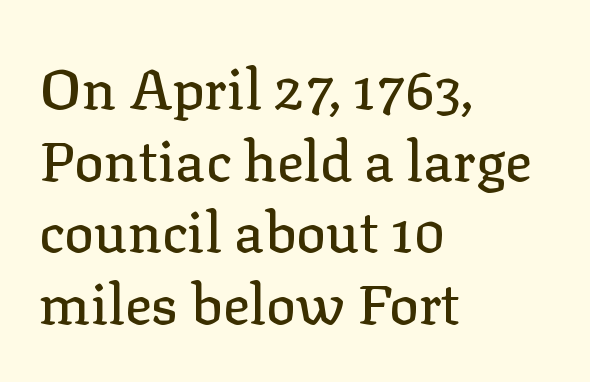
Examine the stroke ends and you'll spot serifs. Line beginnings align vertically; line endings do not. Rows of type keep a routine distance in the vertical direction. Do the characters align in a grid? No, the font is proportional. Unlike italic type, these characters show no tilt at all. Nobody touched the tracking dial on this one.
